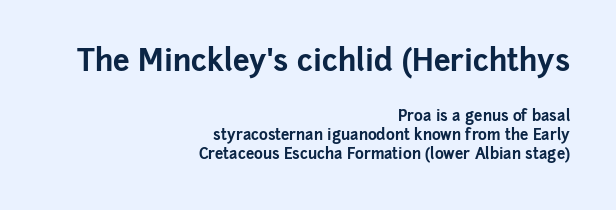
The image shows 30 px bold sans-serif type, upright; set right-aligned, normal line spacing (1.26x), normal letter spacing, not underlined; the first (top) block is 2.0x larger; low stroke contrast and a medium x-height.
